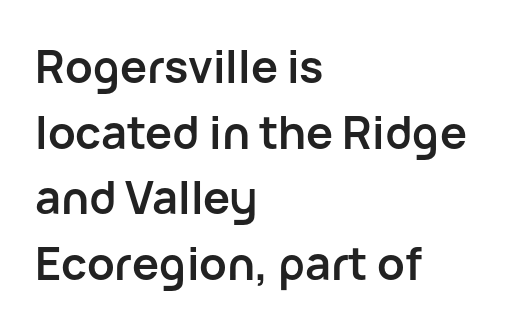
Q: Is the text bold? A: Yes.
Q: Is the text italic (slanted)? A: No, it is upright.
Q: Is the typeface a serif or a sans-serif typeface? A: Sans-serif.
Q: Is the text underlined? A: No.
Q: How is the paragraph aligned? A: Left-aligned.
Q: Is the spacing between letters normal or unusually wide? A: Normal.
Q: Is the spacing between lines tight, normal or loose? A: Normal.
Q: Width (condensed, normal, or wide)? A: Normal.
Q: Stroke contrast? A: Low.
Q: x-height? A: Medium.
Q: Monospaced? A: No.
